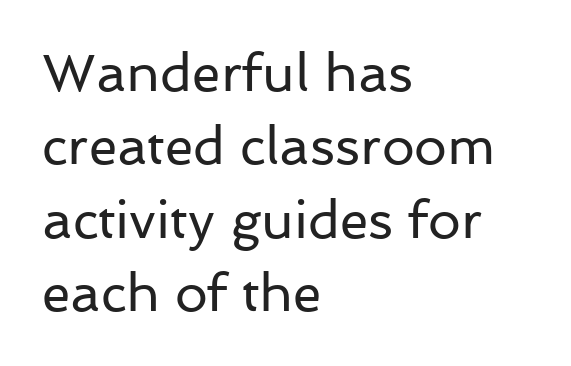
Q: Is the text bold? A: No.
Q: Is the text italic (slanted)? A: No, it is upright.
Q: Is the typeface a serif or a sans-serif typeface? A: Sans-serif.
Q: Is the text underlined? A: No.
Q: How is the paragraph aligned? A: Left-aligned.
Q: Is the spacing between letters normal or unusually wide? A: Normal.
Q: Is the spacing between lines tight, normal or loose? A: Normal.
Q: Width (condensed, normal, or wide)? A: Normal.
Q: Stroke contrast? A: Low.
Q: x-height? A: Medium.
Q: Monospaced? A: No.
